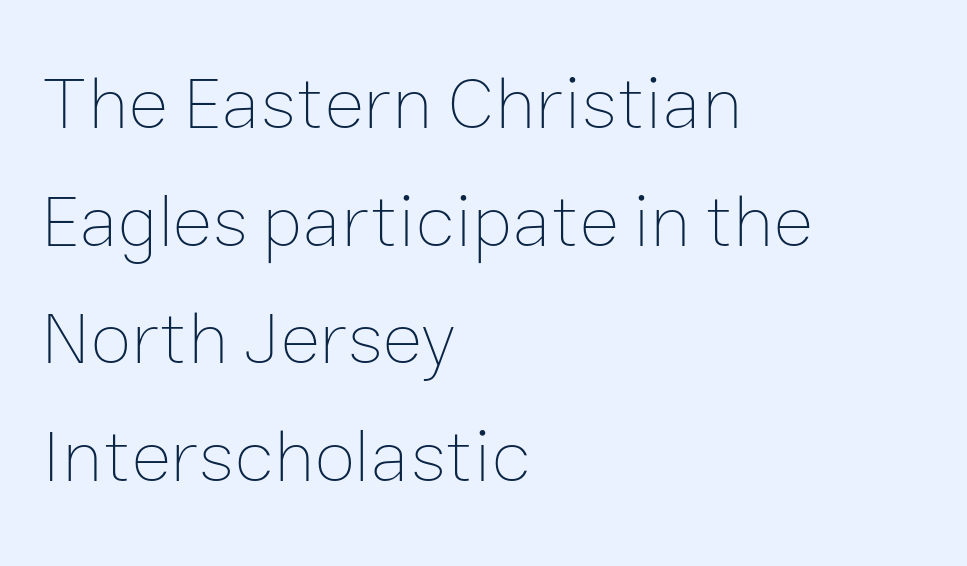
{"italic": "no", "bold": "no", "weight": "thin", "width": "normal", "stroke_contrast": "low", "x_height": "medium", "monospaced": "no", "underline": "no", "align": "left", "line_spacing": "normal", "line_spacing_ratio": 1.57, "letter_spacing": "normal", "letter_spacing_em": 0.0, "glyph_px": 75}
